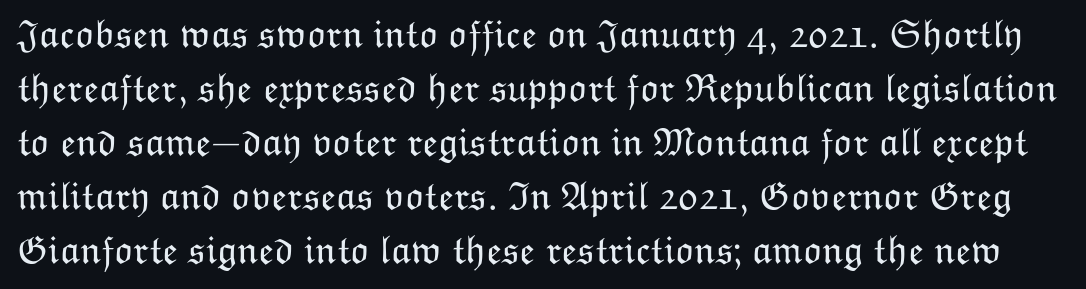
Q: Is the text bold? A: No.
Q: Is the text italic (slanted)? A: No, it is upright.
Q: Is the text underlined? A: No.
Q: Is the spacing between letters normal or unusually wide? A: Normal.
Q: Is the spacing between lines tight, normal or loose? A: Normal.
Q: Width (condensed, normal, or wide)? A: Normal.
Q: Stroke contrast? A: Low.
Q: x-height? A: Medium.
Q: Monospaced? A: No.
